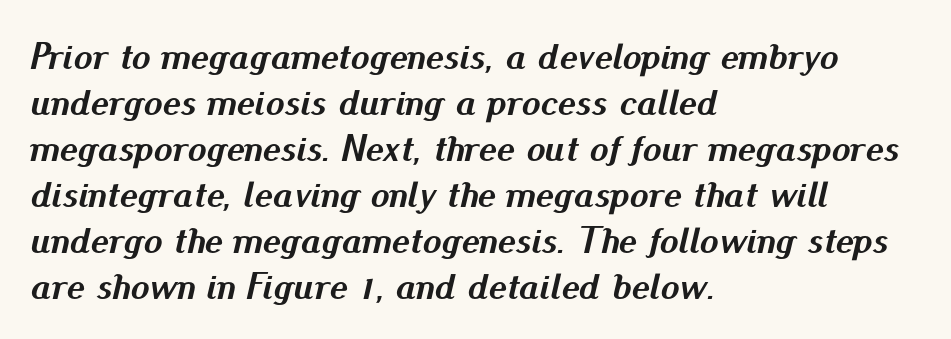
Check the space under the baseline: it is left empty. Is this a fixed-width face? No — the glyphs have proportional, varying widths. This rendering uses left alignment, leaving the right contour irregular. I'd describe the lettering as bold — thick and assertive. The rendering applies a slant to the glyphs.
